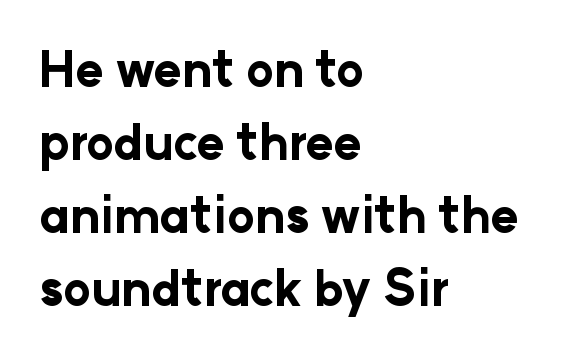
{"serif": "no", "italic": "no", "bold": "yes", "weight": "bold", "width": "normal", "stroke_contrast": "low", "x_height": "medium", "monospaced": "no", "underline": "no", "align": "left", "line_spacing": "normal", "line_spacing_ratio": 1.55, "letter_spacing": "normal", "letter_spacing_em": 0.0, "glyph_px": 47}
